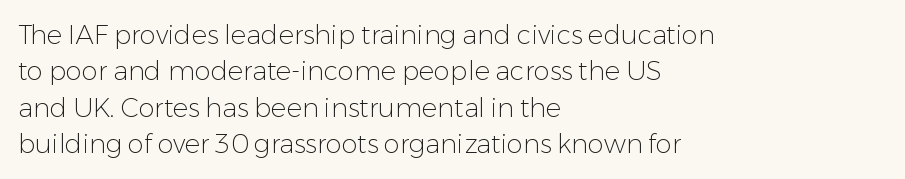
Short and long lines alike share a common starting point at left. The typeface has the unassuming heft of standard copy or less. Is the letter spacing exaggerated? No — it looks like the ordinary default. Has an underline been added? It has not. Posture: vertical.
